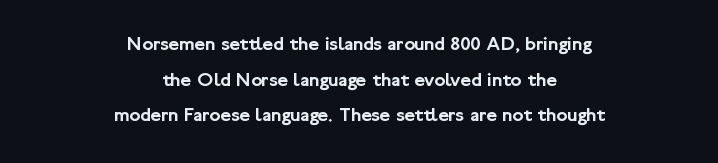
Q: Is the text italic (slanted)? A: No, it is upright.
Q: Is the text underlined? A: No.
Q: How is the paragraph aligned? A: Centered.
Q: Is the spacing between letters normal or unusually wide? A: Normal.
